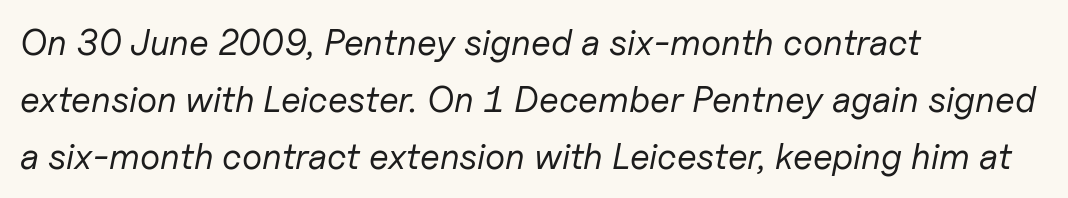
Q: Is the text bold? A: No.
Q: Is the text italic (slanted)? A: Yes, it leans right by about 11 degrees.
Q: Is the text underlined? A: No.
Q: How is the paragraph aligned? A: Left-aligned.
Q: Is the spacing between letters normal or unusually wide? A: Normal.
Q: Is the spacing between lines tight, normal or loose? A: Normal.
Q: Width (condensed, normal, or wide)? A: Normal.
Q: Stroke contrast? A: Low.
Q: x-height? A: Medium.
Q: Monospaced? A: No.
